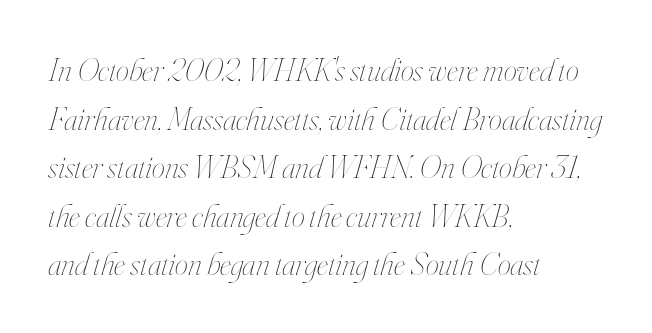
{"italic": "yes", "lean": "right", "slant_degrees": 16, "bold": "no", "weight": "thin", "width": "condensed", "stroke_contrast": "high", "x_height": "small", "monospaced": "no", "underline": "no", "align": "left", "line_spacing": "normal", "line_spacing_ratio": 1.47, "letter_spacing": "normal", "letter_spacing_em": 0.0, "glyph_px": 33}
